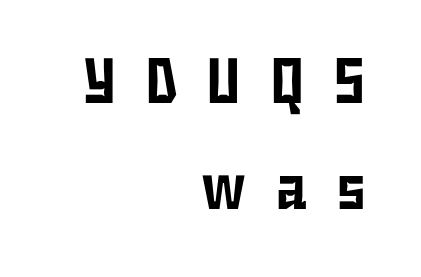
Q: Is the text italic (slanted)? A: No, it is upright.
Q: Is the typeface a serif or a sans-serif typeface? A: Sans-serif.
Q: Is the text underlined? A: No.
Q: How is the paragraph aligned? A: Right-aligned.
Q: Is the spacing between letters normal or unusually wide? A: Unusually wide.
Q: Is the spacing between lines tight, normal or loose? A: Normal.
Q: Width (condensed, normal, or wide)? A: Condensed.
Q: Stroke contrast? A: Low.
Q: x-height? A: Medium.
Q: Monospaced? A: No.
